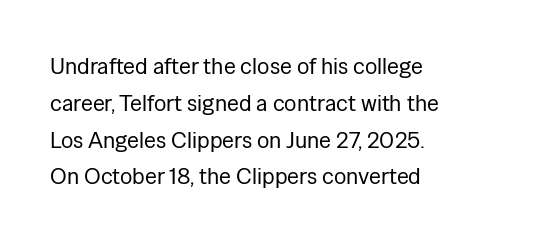
{"italic": "no", "bold": "no", "underline": "no", "align": "left", "line_spacing": "normal", "line_spacing_ratio": 1.6, "letter_spacing": "normal", "letter_spacing_em": 0.0, "glyph_px": 23}
